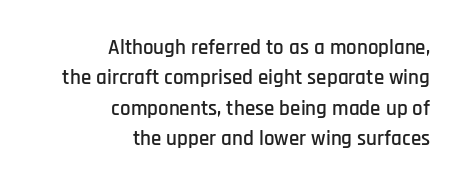
Here the glyphs are tracked normally, forming tight word shapes. Leftover space on each line is placed entirely before the opening word. Each row of text sits above clean, open space. What's the leading like? Ordinary, nothing unusual. When letters stand straight like this, we call the style roman or upright.
